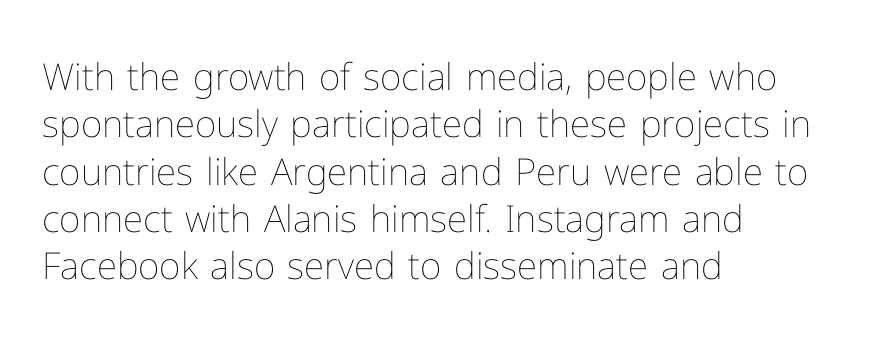
{"italic": "no", "bold": "no", "weight": "thin", "width": "normal", "stroke_contrast": "low", "x_height": "medium", "monospaced": "no", "underline": "no", "align": "left", "line_spacing": "normal", "line_spacing_ratio": 1.28, "letter_spacing": "normal", "letter_spacing_em": 0.0, "glyph_px": 37}
